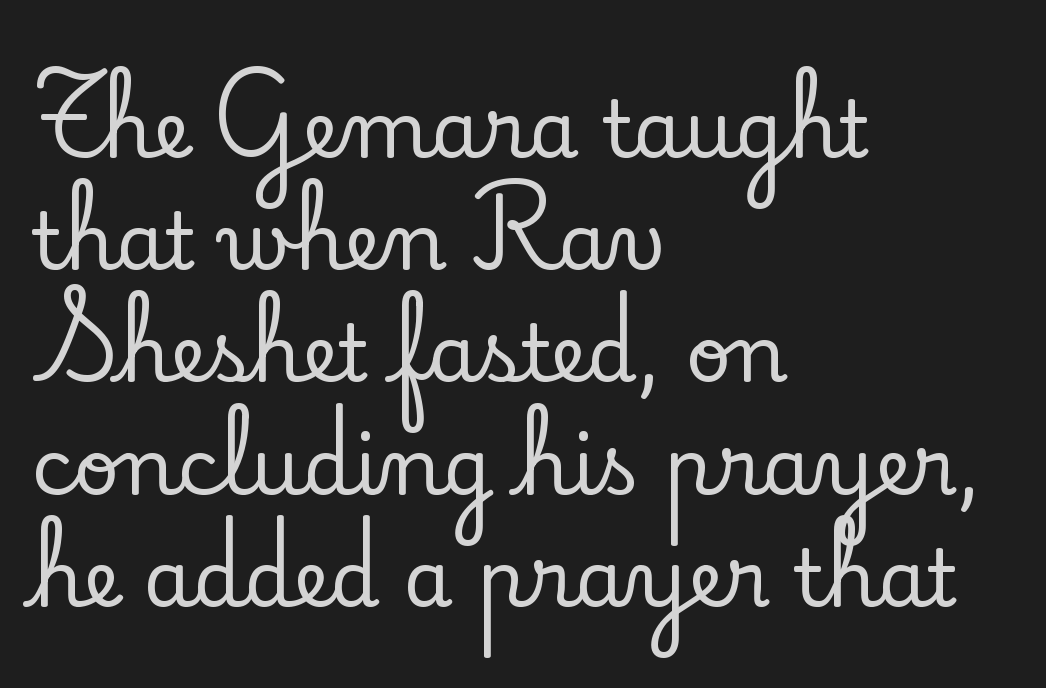
The image shows 79 px serif type, upright; set left-aligned, normal line spacing (1.42x), normal letter spacing, not underlined; low stroke contrast and a small x-height.
